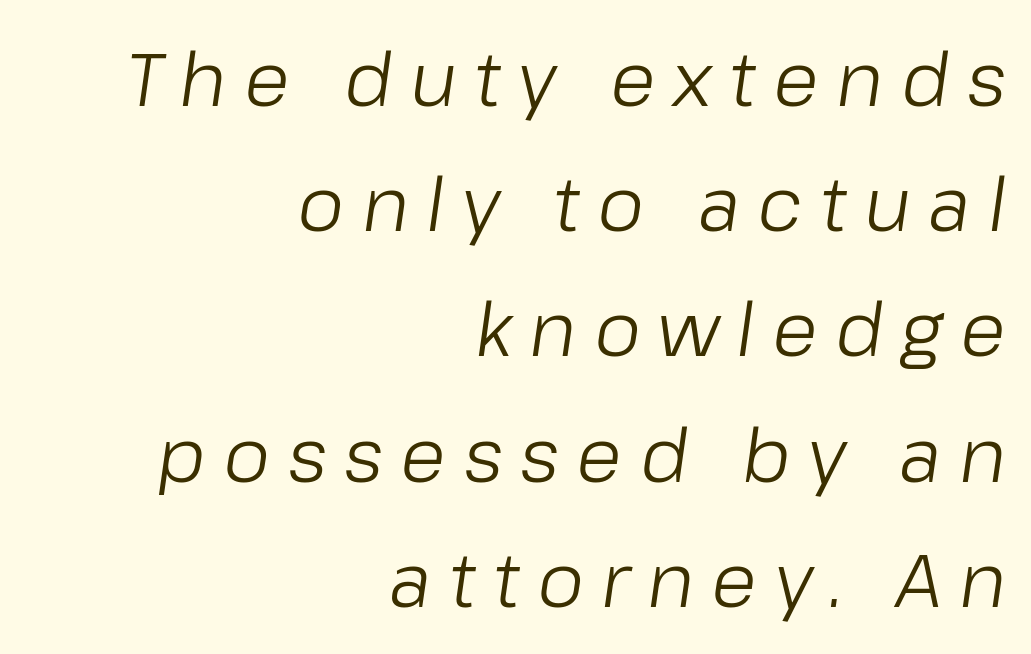
{"italic": "yes", "lean": "right", "slant_degrees": 8, "bold": "no", "weight": "light", "width": "normal", "stroke_contrast": "low", "x_height": "medium", "monospaced": "no", "underline": "no", "align": "right", "line_spacing": "normal", "line_spacing_ratio": 1.67, "letter_spacing": "wide", "letter_spacing_em": 0.23, "glyph_px": 75}
